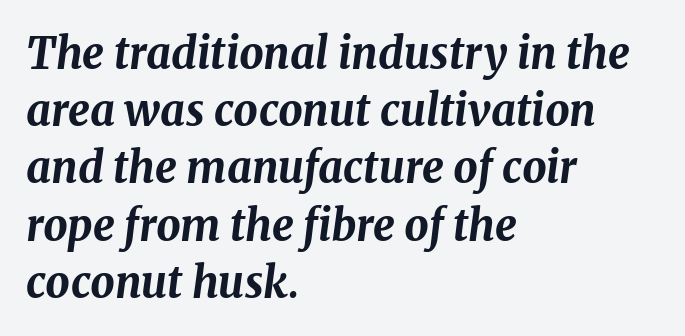
{"italic": "yes", "lean": "right", "slant_degrees": 8, "bold": "yes", "weight": "bold", "width": "normal", "stroke_contrast": "medium", "x_height": "medium", "monospaced": "no", "underline": "no", "align": "left", "line_spacing": "normal", "line_spacing_ratio": 1.33, "letter_spacing": "normal", "letter_spacing_em": 0.0, "glyph_px": 43}
